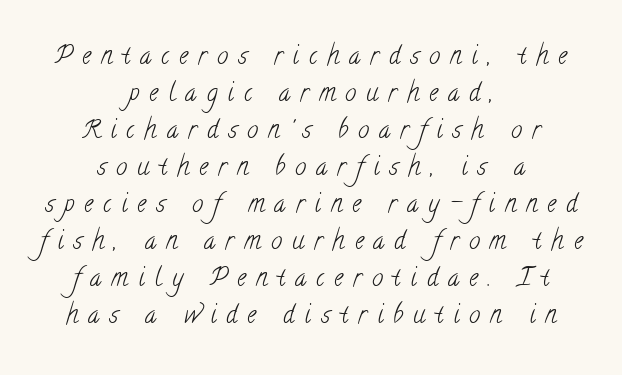
Each line is balanced around a shared central axis. Type without underlining. Observe the wide spacing: letters keep a clear distance from each other. These lines sit exactly where default settings would place them. The weight would be labelled regular, book, light, or lighter still.
